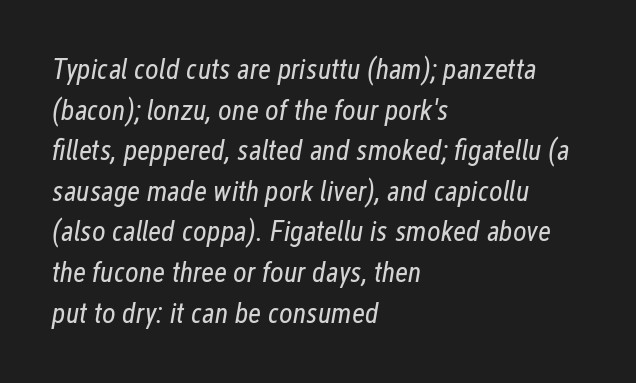
Q: Is the text bold? A: No.
Q: Is the text italic (slanted)? A: Yes, it leans right by about 12 degrees.
Q: Is the text underlined? A: No.
Q: How is the paragraph aligned? A: Left-aligned.
Q: Is the spacing between letters normal or unusually wide? A: Normal.
Q: Is the spacing between lines tight, normal or loose? A: Normal.
Q: Width (condensed, normal, or wide)? A: Condensed.
Q: Stroke contrast? A: Low.
Q: x-height? A: Medium.
Q: Monospaced? A: No.
